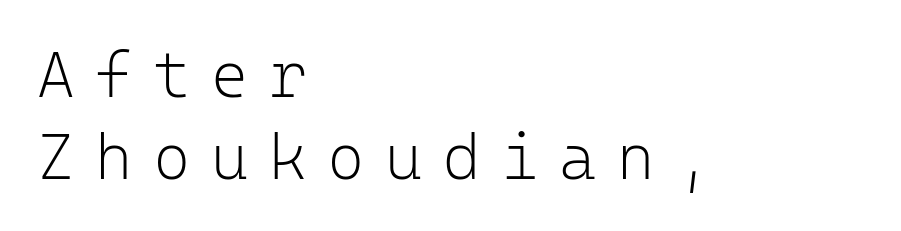
Does the leading feel generous? No, just average. Is the letter spacing exaggerated? Yes — the characters are pushed far apart. Ordinary non-slanted type is in use. Summary of weight: not heavy and not bold.
